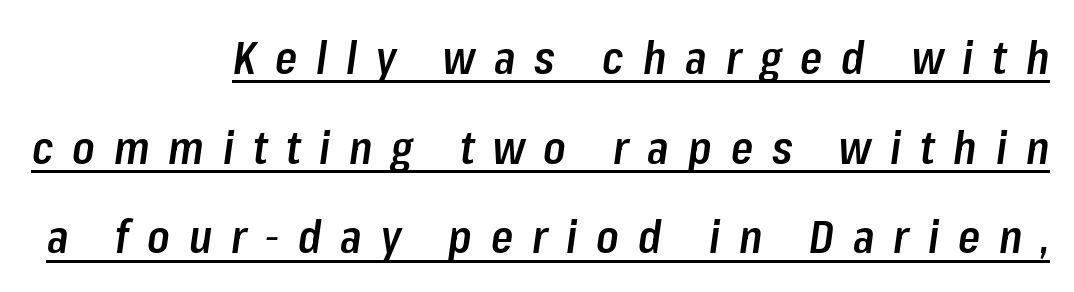
{"italic": "yes", "lean": "right", "slant_degrees": 8, "bold": "semi", "weight": "semibold", "width": "condensed", "stroke_contrast": "low", "x_height": "medium", "monospaced": "no", "underline": "yes", "align": "right", "line_spacing": "loose", "line_spacing_ratio": 1.99, "letter_spacing": "wide", "letter_spacing_em": 0.42, "glyph_px": 45}
